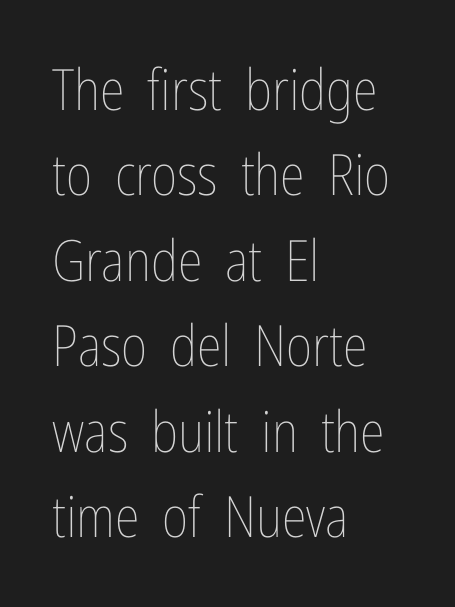
Q: Is the text bold? A: No.
Q: Is the text italic (slanted)? A: No, it is upright.
Q: Is the text underlined? A: No.
Q: How is the paragraph aligned? A: Left-aligned.
Q: Is the spacing between letters normal or unusually wide? A: Normal.
Q: Is the spacing between lines tight, normal or loose? A: Normal.
Q: Width (condensed, normal, or wide)? A: Condensed.
Q: Stroke contrast? A: Low.
Q: x-height? A: Medium.
Q: Monospaced? A: No.
